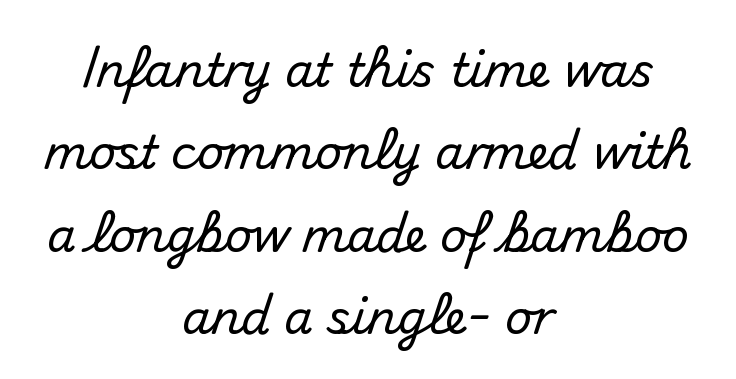
Q: Is the text italic (slanted)? A: Yes.
Q: Is the typeface a serif or a sans-serif typeface? A: Sans-serif.
Q: Is the text underlined? A: No.
Q: How is the paragraph aligned? A: Centered.
Q: Is the spacing between letters normal or unusually wide? A: Normal.
Q: Width (condensed, normal, or wide)? A: Normal.
Q: Stroke contrast? A: Medium.
Q: x-height? A: Small.
Q: Monospaced? A: No.
